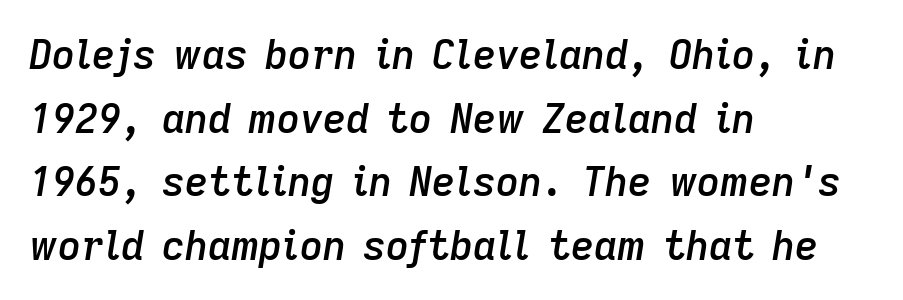
Q: Is the text bold? A: Semi-bold.
Q: Is the text italic (slanted)? A: Yes, it leans right by about 9 degrees.
Q: Is the text underlined? A: No.
Q: How is the paragraph aligned? A: Left-aligned.
Q: Is the spacing between letters normal or unusually wide? A: Normal.
Q: Is the spacing between lines tight, normal or loose? A: Normal.
Q: Width (condensed, normal, or wide)? A: Normal.
Q: Stroke contrast? A: Low.
Q: x-height? A: Medium.
Q: Monospaced? A: No.
